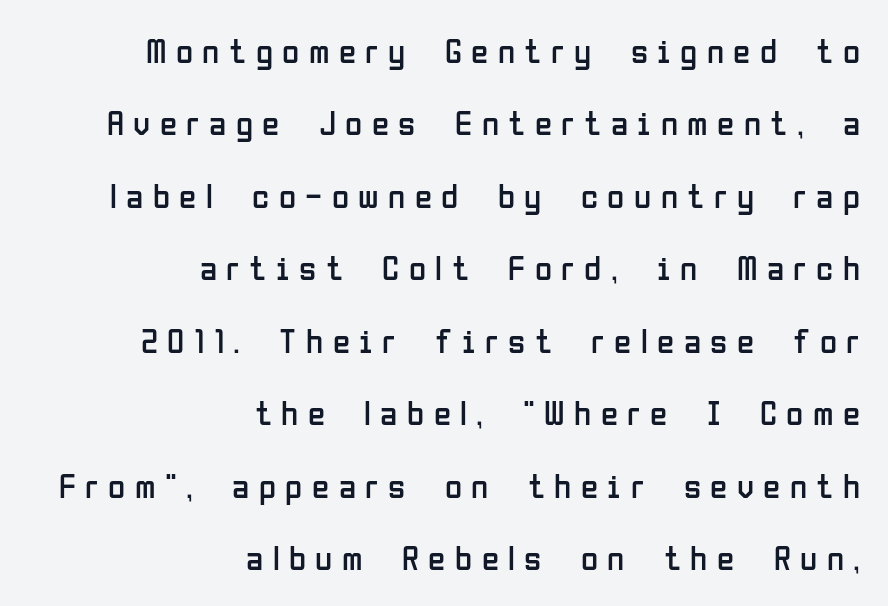
There is plenty of visible air inserted between adjacent glyphs. You could fit nearly another row in the gap between these rows. Nothing heavy about these letters — not bold at all. Each row of text sits above clean, open space. This sample has the flowing, uneven cadence of proportional lettering. Serif or sans? Sans — the stroke terminals are bare.
